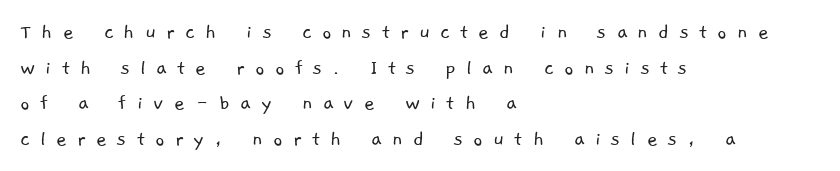
The image shows 23 px text type; set left-aligned, normal line spacing (1.55x), unusually wide letter spacing (+0.44 em), not underlined.
